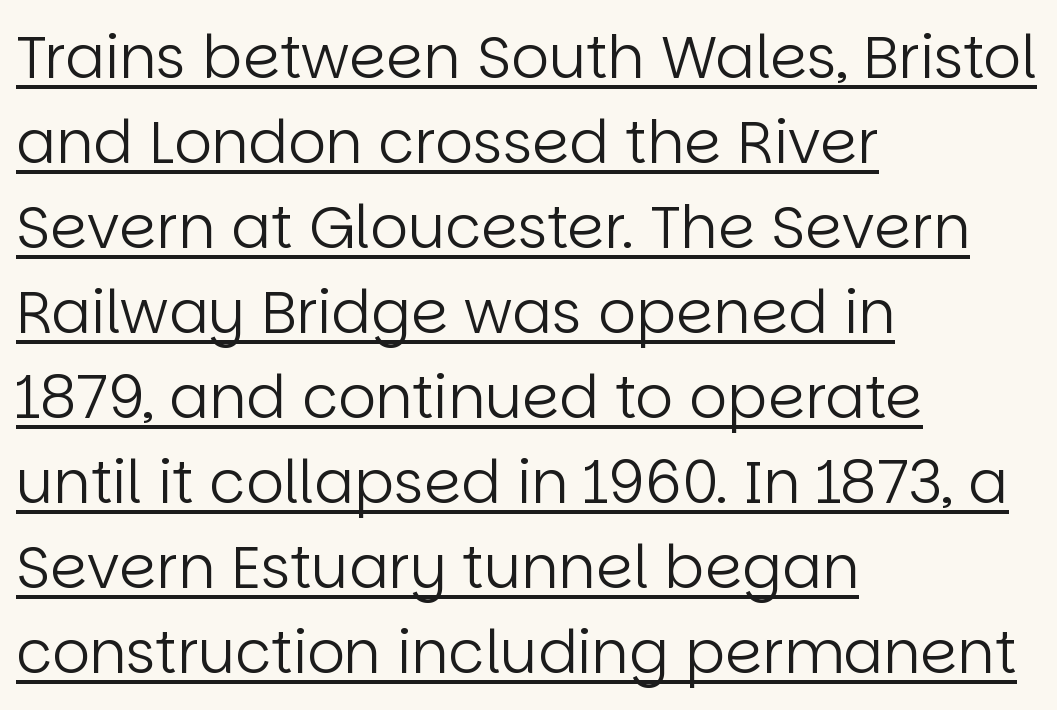
{"serif": "no", "italic": "no", "bold": "no", "weight": "regular", "width": "normal", "stroke_contrast": "low", "x_height": "large", "monospaced": "no", "underline": "yes", "align": "left", "line_spacing": "normal", "line_spacing_ratio": 1.44, "letter_spacing": "normal", "letter_spacing_em": 0.0, "glyph_px": 59}
